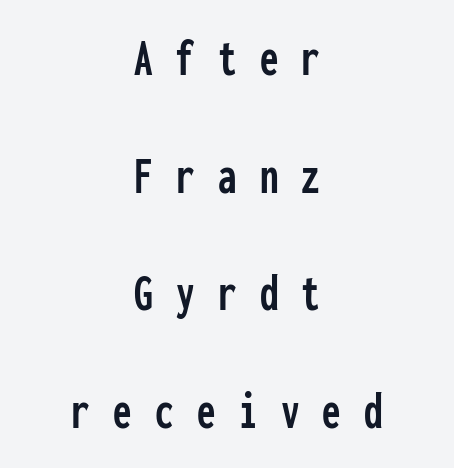
Q: Is the text italic (slanted)? A: No, it is upright.
Q: Is the typeface a serif or a sans-serif typeface? A: Sans-serif.
Q: Is the text underlined? A: No.
Q: How is the paragraph aligned? A: Centered.
Q: Is the spacing between letters normal or unusually wide? A: Unusually wide.
Q: Is the spacing between lines tight, normal or loose? A: Loose.
Q: Width (condensed, normal, or wide)? A: Condensed.
Q: Stroke contrast? A: Low.
Q: x-height? A: Medium.
Q: Monospaced? A: Yes.
